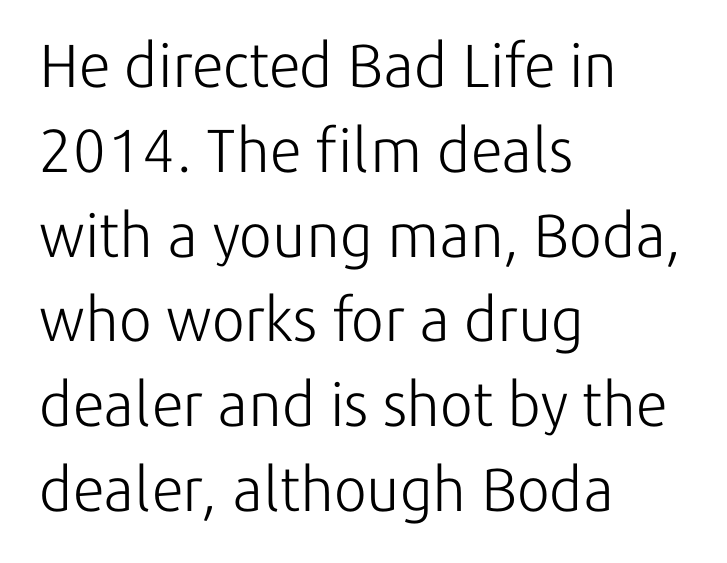
The image shows 61 px light sans-serif type, upright; set left-aligned, normal line spacing (1.39x), normal letter spacing, not underlined; low stroke contrast and a medium x-height.
